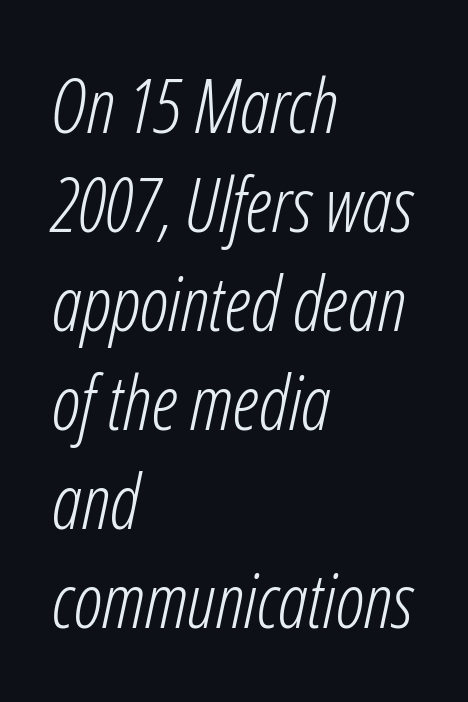
{"italic": "yes", "lean": "right", "slant_degrees": 12, "bold": "no", "weight": "light", "width": "condensed", "stroke_contrast": "low", "x_height": "medium", "monospaced": "no", "underline": "no", "align": "left", "line_spacing": "normal", "line_spacing_ratio": 1.32, "letter_spacing": "normal", "letter_spacing_em": 0.0, "glyph_px": 75}
